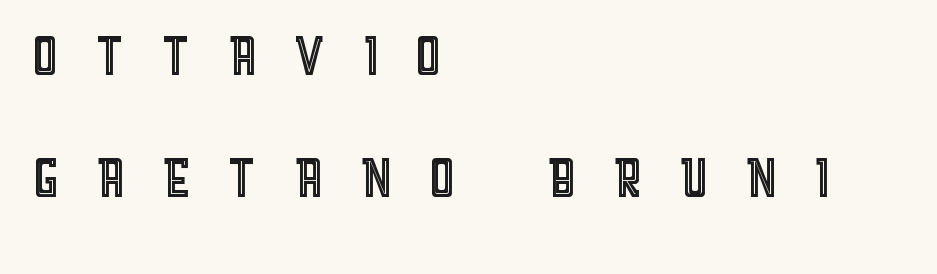
This sample uses an upright cut, with every glyph sitting square on the baseline. Summary of vertical rhythm: regular, with standard interline spacing. The typesetter chose a ragged-right arrangement here. In terms of letterspacing, this is a distinctly airy, spread setting.
